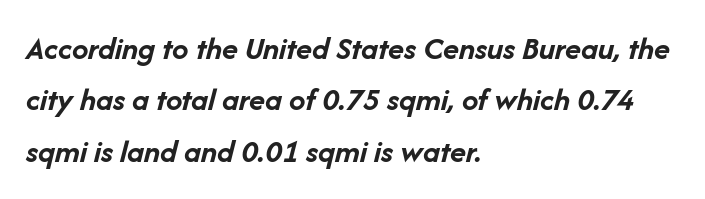
{"italic": "yes", "lean": "right", "slant_degrees": 14, "bold": "yes", "weight": "semibold", "width": "normal", "stroke_contrast": "low", "x_height": "medium", "monospaced": "no", "underline": "no", "align": "left", "line_spacing": "normal", "line_spacing_ratio": 1.56, "letter_spacing": "normal", "letter_spacing_em": 0.0, "glyph_px": 33}
